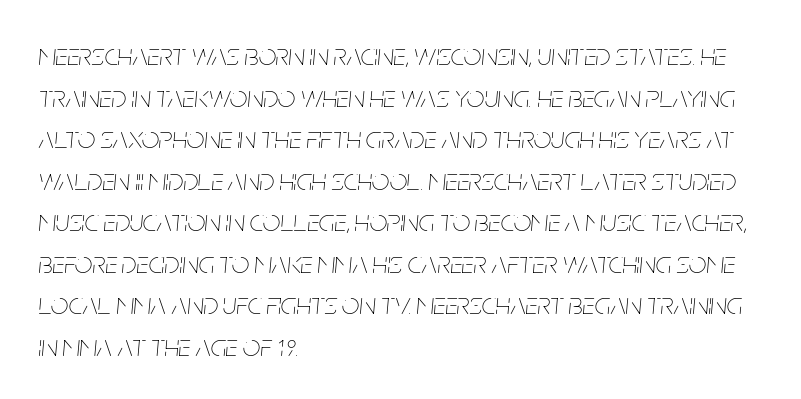
The image shows 31 px thin, condensed type, italic (leaning right); set left-aligned, normal line spacing (1.34x), normal letter spacing, not underlined; low stroke contrast and a large x-height.
